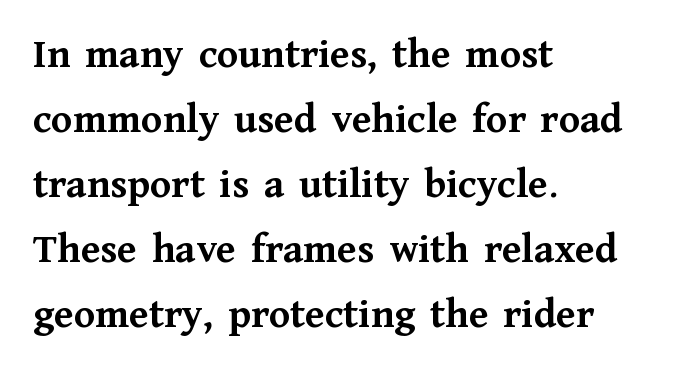
The image shows 43 px semibold serif type, upright; set left-aligned, normal line spacing (1.51x), normal letter spacing, not underlined; medium stroke contrast and a medium x-height.
